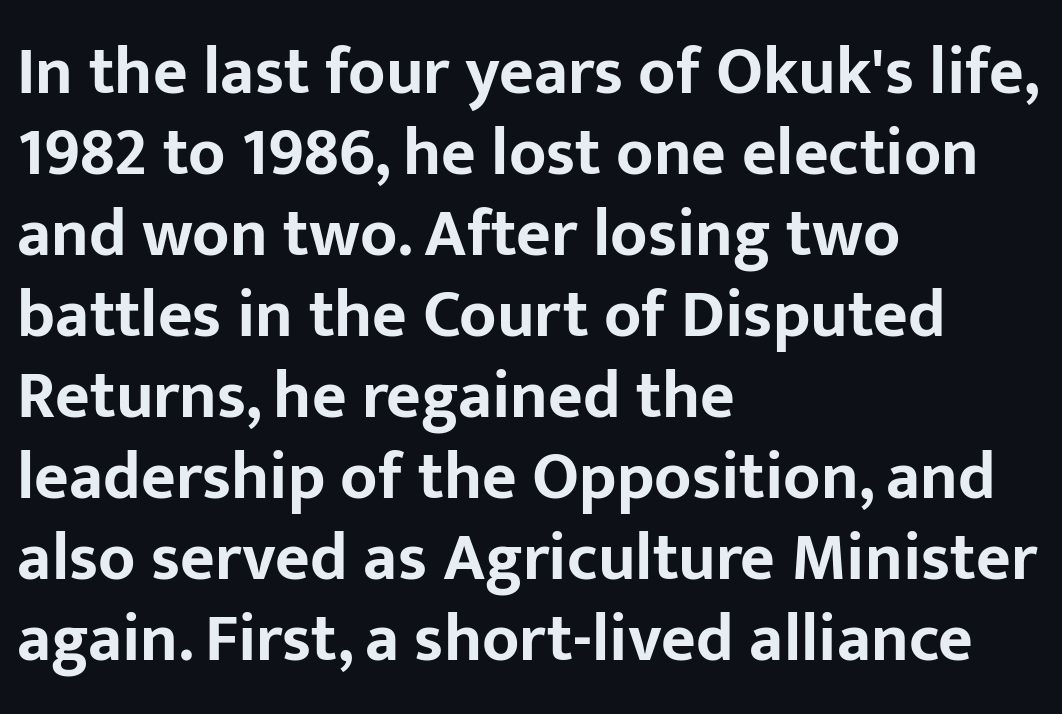
The image shows 67 px bold sans-serif type, upright; set left-aligned, line spacing 1.21x, normal letter spacing, not underlined; low stroke contrast and a medium x-height.
